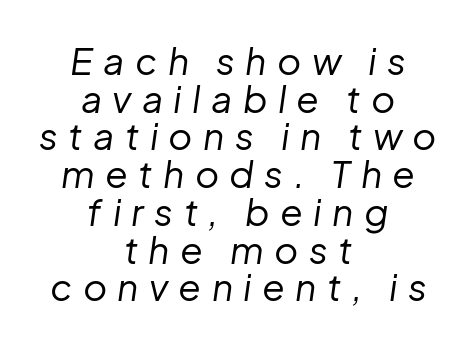
The lettering tilts uniformly, giving the passage an italic look. The tracking jumps out immediately: characters are airy and widely separated. Check the space under the baseline: it is left empty. If you folded the block vertically in half, each line would mirror itself in length. Is this a fixed-width face? No — the glyphs have proportional, varying widths. The face looks like a standard text weight, possibly lighter.
